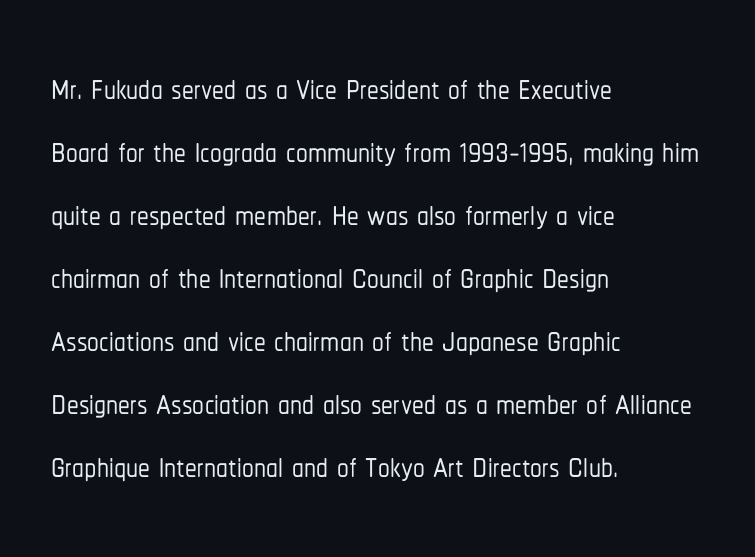
Spacing verdict: proportional, widths tailored to each character. Every row of glyphs begins at an identical x-position on the left. Posture: vertical. Students, observe: this is what conventionally led text looks like. Type style note: lacks serifs.
